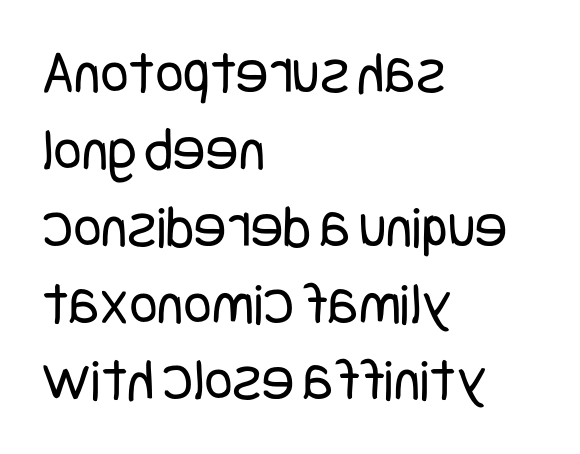
Q: Is the text bold? A: No.
Q: Is the text italic (slanted)? A: No, it is upright.
Q: Is the typeface a serif or a sans-serif typeface? A: Sans-serif.
Q: Is the text underlined? A: No.
Q: How is the paragraph aligned? A: Left-aligned.
Q: Is the spacing between letters normal or unusually wide? A: Normal.
Q: Is the spacing between lines tight, normal or loose? A: Normal.
Q: Width (condensed, normal, or wide)? A: Condensed.
Q: Stroke contrast? A: Low.
Q: x-height? A: Large.
